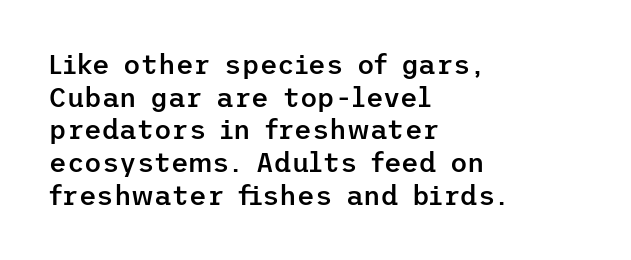
Q: Is the text bold? A: Semi-bold.
Q: Is the text italic (slanted)? A: No, it is upright.
Q: Is the text underlined? A: No.
Q: How is the paragraph aligned? A: Left-aligned.
Q: Is the spacing between letters normal or unusually wide? A: Normal.
